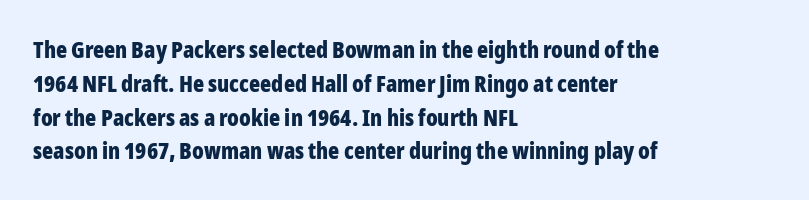
Bold? Absolutely — the strokes are thick and heavy. The setting favours the left margin, as ordinary paragraphs usually do. The font's upright variant was chosen for this text. A bare baseline throughout the passage. Vertical spacing — default.
